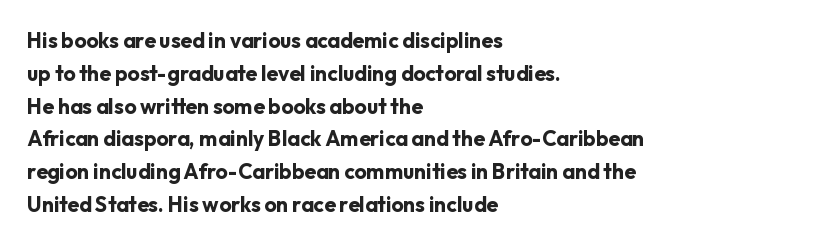
{"italic": "no", "bold": "yes", "underline": "no", "align": "left", "line_spacing": "normal", "line_spacing_ratio": 1.56, "letter_spacing": "normal", "letter_spacing_em": 0.0, "glyph_px": 21}
